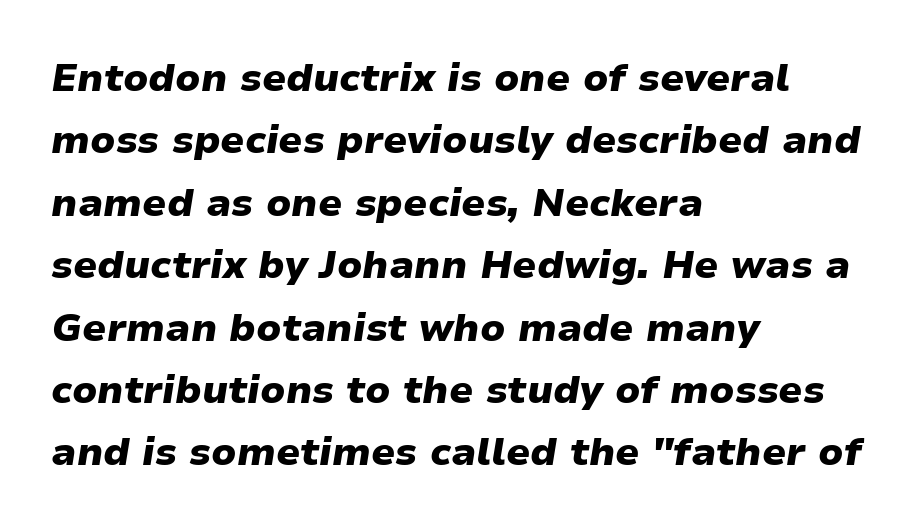
{"italic": "yes", "lean": "right", "slant_degrees": 9, "bold": "yes", "weight": "heavy", "width": "normal", "stroke_contrast": "low", "x_height": "medium", "monospaced": "no", "underline": "no", "align": "left", "line_spacing": "normal", "line_spacing_ratio": 1.6, "letter_spacing": "normal", "letter_spacing_em": 0.0, "glyph_px": 39}
